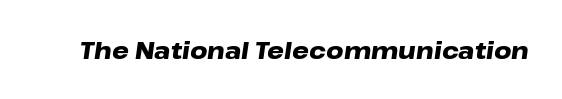
Q: Is the text bold? A: Yes.
Q: Is the text italic (slanted)? A: Yes, it leans right by about 8 degrees.
Q: Is the text underlined? A: No.
Q: Is the spacing between letters normal or unusually wide? A: Normal.
